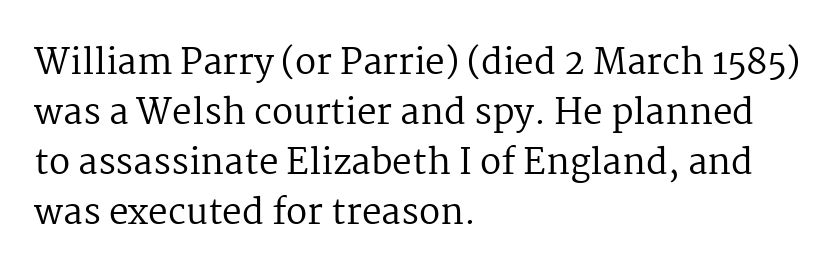
The image shows 35 px regular-weight serif type, upright; set left-aligned, normal line spacing (1.43x), normal letter spacing, not underlined; medium stroke contrast and a medium x-height.
